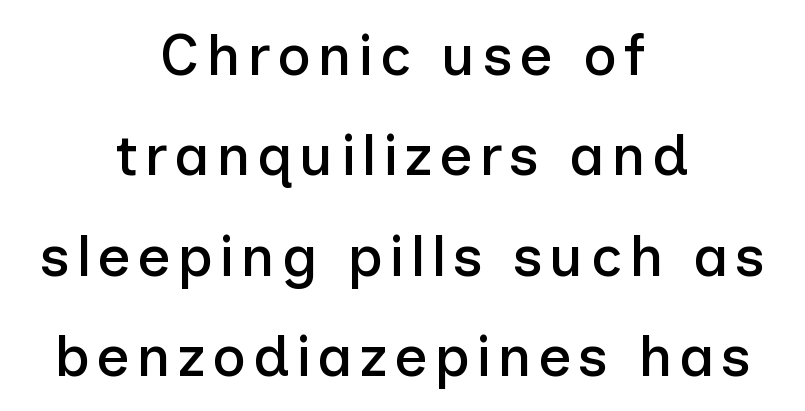
The image shows 58 px sans-serif type, upright; set centered, line spacing 1.73x, not underlined; low stroke contrast and a medium x-height.
